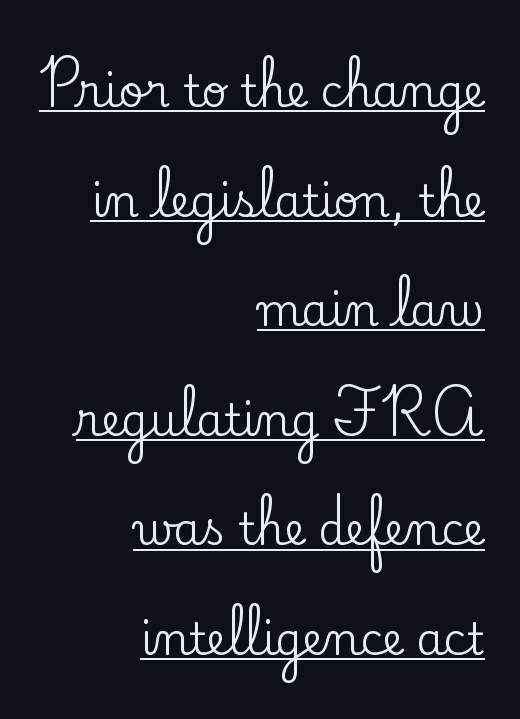
Q: Is the text italic (slanted)? A: No, it is upright.
Q: Is the typeface a serif or a sans-serif typeface? A: Serif.
Q: Is the text underlined? A: Yes.
Q: How is the paragraph aligned? A: Right-aligned.
Q: Is the spacing between letters normal or unusually wide? A: Normal.
Q: Is the spacing between lines tight, normal or loose? A: Loose.
Q: Width (condensed, normal, or wide)? A: Normal.
Q: Stroke contrast? A: Low.
Q: x-height? A: Small.
Q: Monospaced? A: No.
